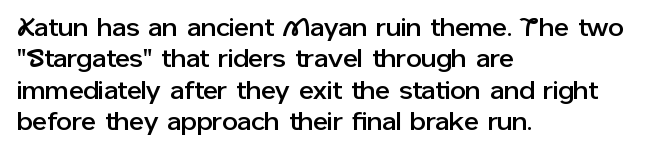
The space directly below the letters is spotless. Whoever set this chose a conventional vertical rhythm. The typesetter chose a ragged-right arrangement here. Posture: straight, roman, zero tilt. Standard letterfit; no display-style spreading of the glyphs.
